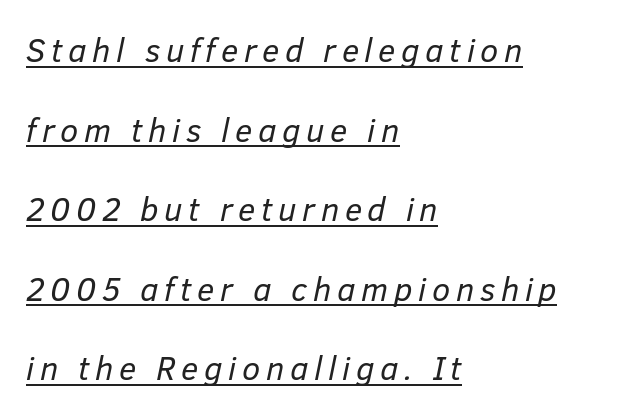
Q: Is the text bold? A: No.
Q: Is the text italic (slanted)? A: Yes, it leans right by about 12 degrees.
Q: Is the text underlined? A: Yes.
Q: How is the paragraph aligned? A: Left-aligned.
Q: Is the spacing between lines tight, normal or loose? A: Loose.
Q: Width (condensed, normal, or wide)? A: Normal.
Q: Stroke contrast? A: Low.
Q: x-height? A: Medium.
Q: Monospaced? A: No.
